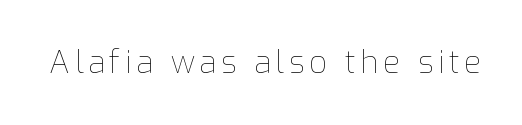
{"italic": "no", "bold": "no", "weight": "thin", "width": "normal", "stroke_contrast": "low", "x_height": "medium", "monospaced": "no", "underline": "no", "glyph_px": 31}
